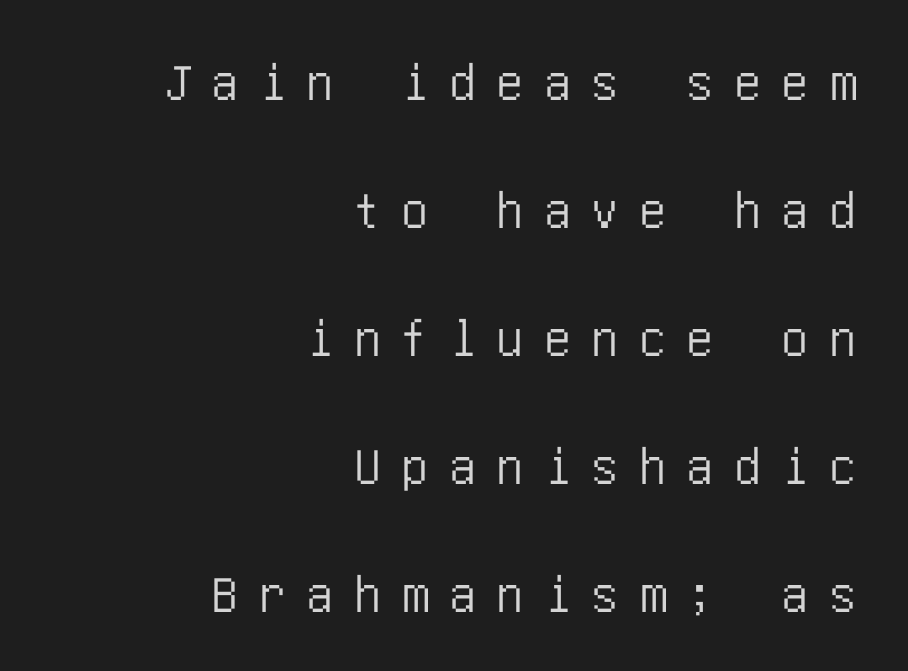
{"serif": "no", "italic": "no", "width": "condensed", "stroke_contrast": "low", "x_height": "large", "underline": "no", "align": "right", "line_spacing": "loose", "line_spacing_ratio": 2.37, "letter_spacing": "wide", "letter_spacing_em": 0.38, "glyph_px": 54}
